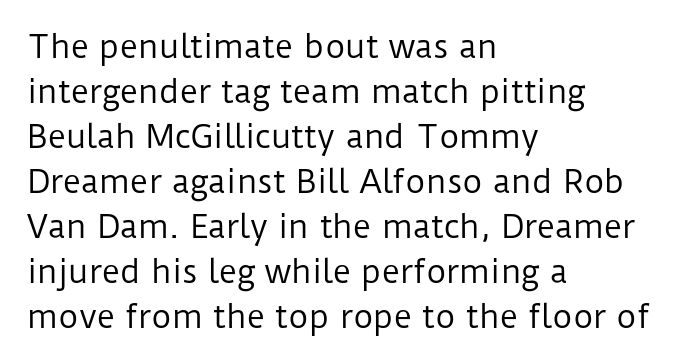
Q: Is the text bold? A: No.
Q: Is the text italic (slanted)? A: No, it is upright.
Q: Is the typeface a serif or a sans-serif typeface? A: Sans-serif.
Q: Is the text underlined? A: No.
Q: How is the paragraph aligned? A: Left-aligned.
Q: Is the spacing between letters normal or unusually wide? A: Normal.
Q: Is the spacing between lines tight, normal or loose? A: Normal.
Q: Width (condensed, normal, or wide)? A: Normal.
Q: Stroke contrast? A: Low.
Q: x-height? A: Medium.
Q: Monospaced? A: No.
